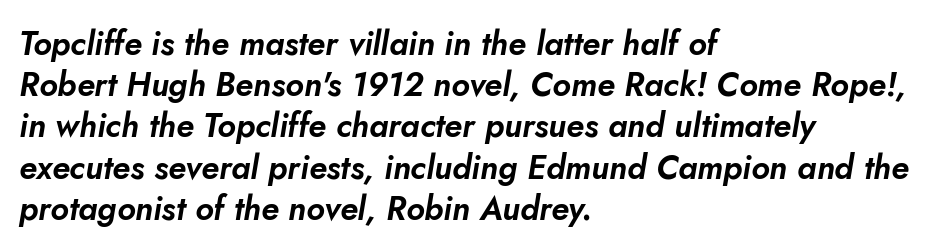
Q: Is the text italic (slanted)? A: Yes, it leans right by about 10 degrees.
Q: Is the text underlined? A: No.
Q: How is the paragraph aligned? A: Left-aligned.
Q: Is the spacing between letters normal or unusually wide? A: Normal.
Q: Is the spacing between lines tight, normal or loose? A: Normal.
Q: Width (condensed, normal, or wide)? A: Normal.
Q: Stroke contrast? A: Low.
Q: x-height? A: Small.
Q: Monospaced? A: No.
